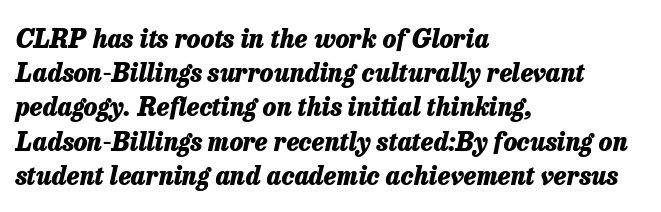
The image shows 25 px bold type, italic (leaning right); set left-aligned, normal line spacing (1.37x), normal letter spacing, not underlined.
